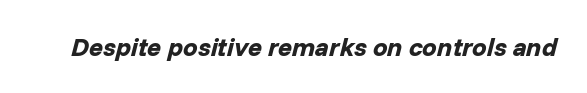
{"italic": "yes", "lean": "right", "slant_degrees": 14, "bold": "yes", "underline": "no", "letter_spacing": "normal", "letter_spacing_em": 0.0, "glyph_px": 26}
